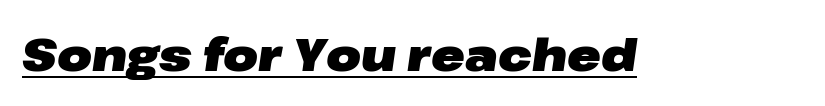
{"italic": "yes", "lean": "right", "slant_degrees": 8, "bold": "yes", "weight": "heavy", "width": "wide", "stroke_contrast": "low", "x_height": "medium", "monospaced": "no", "underline": "yes", "letter_spacing": "normal", "letter_spacing_em": 0.0, "glyph_px": 45}
